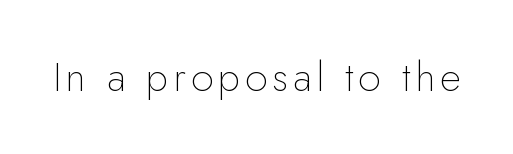
{"serif": "no", "italic": "no", "bold": "no", "weight": "thin", "width": "normal", "stroke_contrast": "low", "x_height": "small", "monospaced": "no", "underline": "no", "glyph_px": 41}
